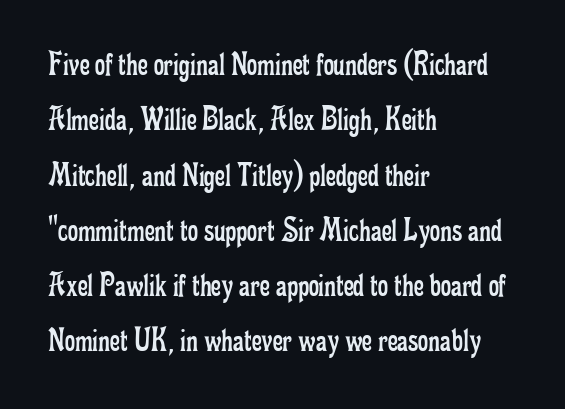
Q: Is the text bold? A: No.
Q: Is the text italic (slanted)? A: No, it is upright.
Q: Is the typeface a serif or a sans-serif typeface? A: Serif.
Q: Is the text underlined? A: No.
Q: How is the paragraph aligned? A: Left-aligned.
Q: Is the spacing between letters normal or unusually wide? A: Normal.
Q: Is the spacing between lines tight, normal or loose? A: Normal.
Q: Width (condensed, normal, or wide)? A: Condensed.
Q: Stroke contrast? A: Low.
Q: x-height? A: Small.
Q: Monospaced? A: No.
